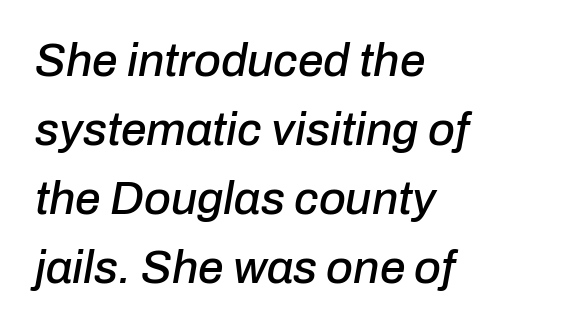
{"italic": "yes", "lean": "right", "slant_degrees": 10, "width": "normal", "stroke_contrast": "low", "x_height": "medium", "monospaced": "no", "underline": "no", "align": "left", "line_spacing": "normal", "line_spacing_ratio": 1.5, "letter_spacing": "normal", "letter_spacing_em": 0.0, "glyph_px": 46}
